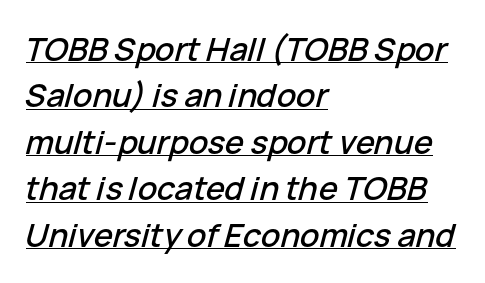
The paragraph has a hard left edge and a soft right edge. The horizontal fit of the characters is conventional and even. How would I describe the line gaps? Plain and ordinary. Notice how a bar underscores the lettering throughout. The passage shown is typed in a proportional face where columns would drift.
